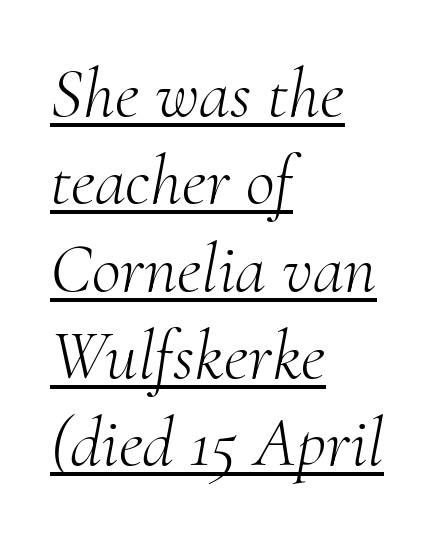
The image shows 71 px light serif type, italic (leaning right); set left-aligned, line spacing 1.23x, normal letter spacing, underlined; medium stroke contrast and a small x-height.
